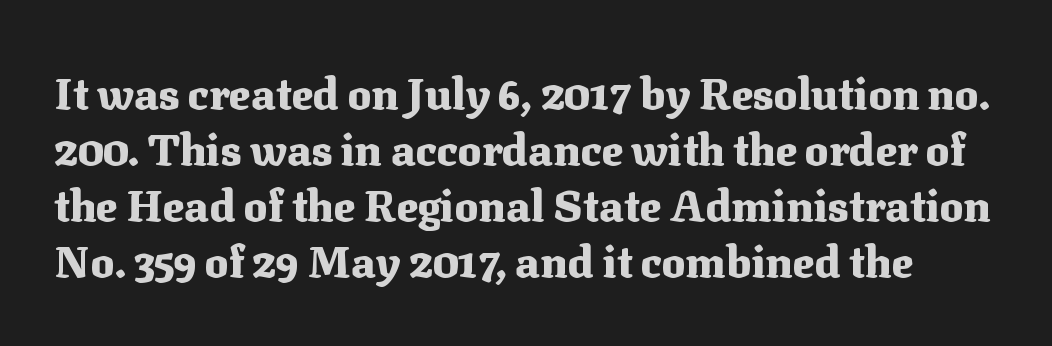
The image shows 44 px heavy serif type, upright; set normal line spacing (1.27x), normal letter spacing, not underlined; medium stroke contrast and a medium x-height.
